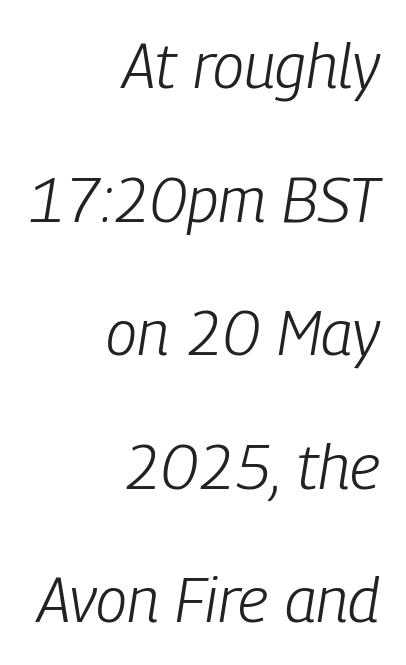
Q: Is the text bold? A: No.
Q: Is the text italic (slanted)? A: Yes, it leans right by about 9 degrees.
Q: Is the text underlined? A: No.
Q: How is the paragraph aligned? A: Right-aligned.
Q: Is the spacing between letters normal or unusually wide? A: Normal.
Q: Is the spacing between lines tight, normal or loose? A: Loose.
Q: Width (condensed, normal, or wide)? A: Condensed.
Q: Stroke contrast? A: Low.
Q: x-height? A: Medium.
Q: Monospaced? A: No.
